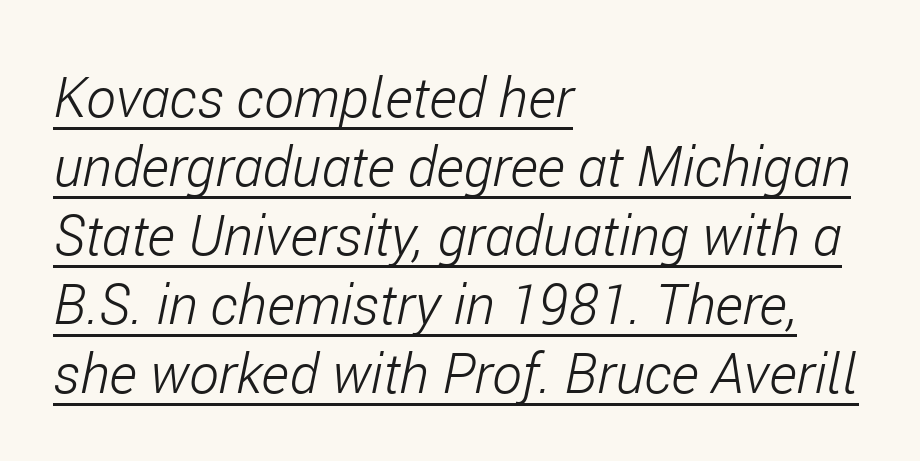
{"italic": "yes", "lean": "right", "slant_degrees": 11, "bold": "no", "weight": "light", "width": "condensed", "stroke_contrast": "low", "x_height": "medium", "monospaced": "no", "underline": "yes", "align": "left", "line_spacing_ratio": 1.23, "letter_spacing": "normal", "letter_spacing_em": 0.0, "glyph_px": 56}
